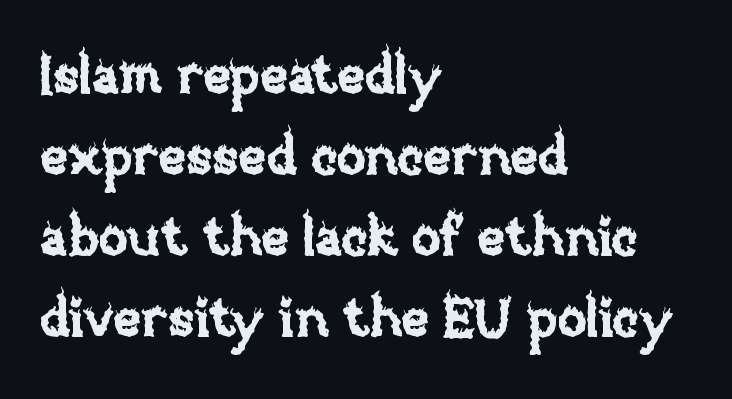
There is no visible air inserted between adjacent glyphs. This is the regular roman posture of the typeface. Baseline-to-baseline distance is the conventional proportion of letter height. The face used here is proportionally spaced, like ordinary book or web type. The baseline area is clear.
